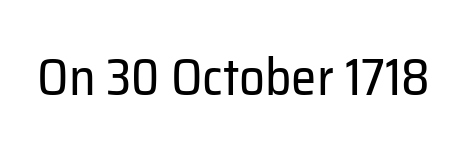
{"serif": "no", "italic": "no", "bold": "no", "weight": "regular", "width": "normal", "stroke_contrast": "low", "x_height": "medium", "monospaced": "no", "underline": "no", "letter_spacing": "normal", "letter_spacing_em": 0.0, "glyph_px": 51}
